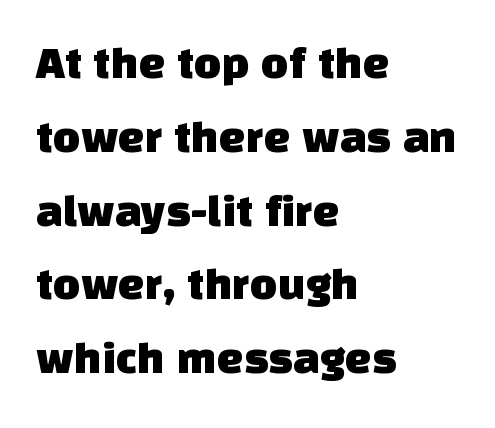
The image shows 47 px sans-serif type; set left-aligned, normal line spacing (1.57x), normal letter spacing, not underlined; low stroke contrast and a large x-height.
